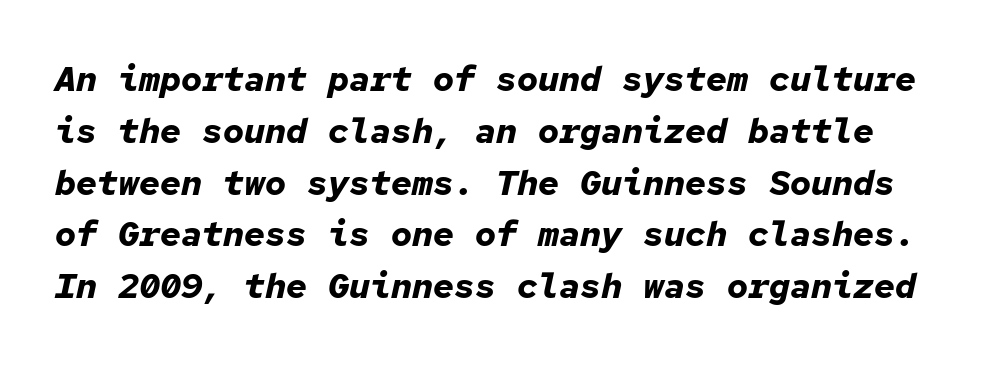
Q: Is the text bold? A: Yes.
Q: Is the text italic (slanted)? A: Yes, it leans right by about 12 degrees.
Q: Is the text underlined? A: No.
Q: Is the spacing between letters normal or unusually wide? A: Normal.
Q: Is the spacing between lines tight, normal or loose? A: Normal.
Q: Width (condensed, normal, or wide)? A: Normal.
Q: Stroke contrast? A: Low.
Q: x-height? A: Medium.
Q: Monospaced? A: Yes.
